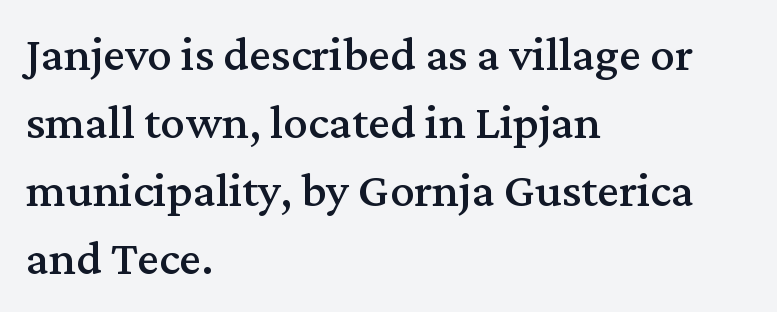
Q: Is the text italic (slanted)? A: No, it is upright.
Q: Is the typeface a serif or a sans-serif typeface? A: Serif.
Q: Is the text underlined? A: No.
Q: How is the paragraph aligned? A: Left-aligned.
Q: Is the spacing between letters normal or unusually wide? A: Normal.
Q: Is the spacing between lines tight, normal or loose? A: Normal.
Q: Width (condensed, normal, or wide)? A: Normal.
Q: Stroke contrast? A: Medium.
Q: x-height? A: Medium.
Q: Monospaced? A: No.
